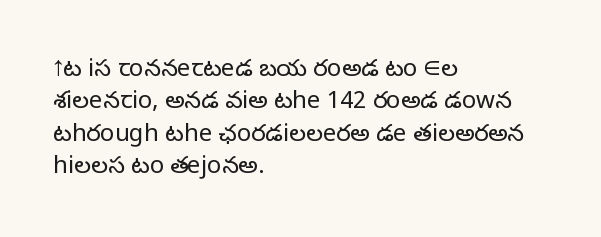
Q: Is the text bold? A: No.
Q: Is the text italic (slanted)? A: No, it is upright.
Q: Is the text underlined? A: No.
Q: How is the paragraph aligned? A: Left-aligned.
Q: Is the spacing between letters normal or unusually wide? A: Normal.
Q: Is the spacing between lines tight, normal or loose? A: Normal.
